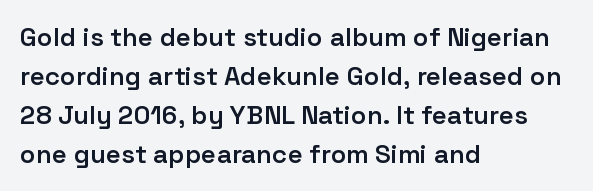
The image shows 26 px text type, upright; set left-aligned, normal line spacing (1.5x), normal letter spacing, not underlined.
